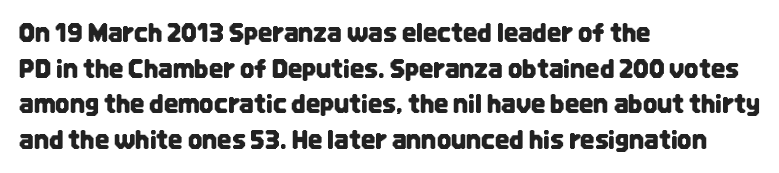
{"italic": "no", "underline": "no", "align": "left", "line_spacing": "normal", "line_spacing_ratio": 1.43, "letter_spacing": "normal", "letter_spacing_em": 0.0, "glyph_px": 25}
